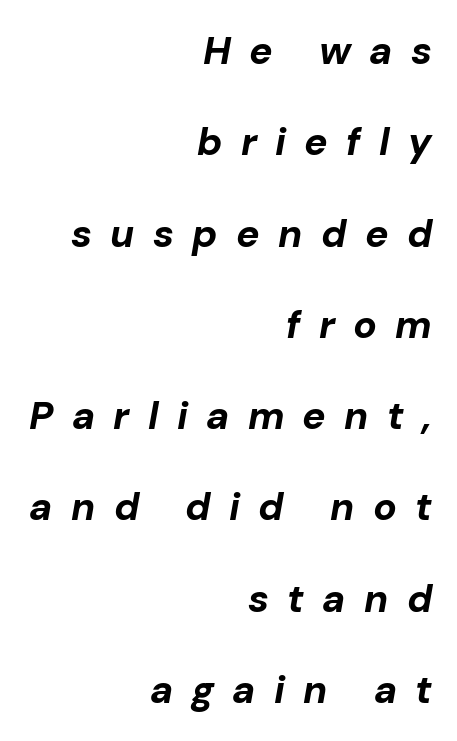
Horizontal bands of white between lines are thick stripes. The face used here is proportionally spaced, like ordinary book or web type. Is the type bold? Yes — the strokes are clearly thick and heavy. This sample uses expanded letter spacing, leaving extra air between glyphs.
